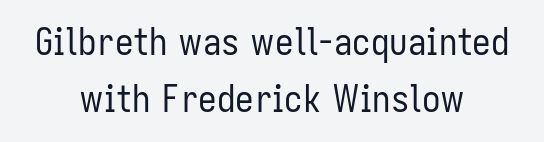
Q: Is the text bold? A: No.
Q: Is the text italic (slanted)? A: No, it is upright.
Q: Is the typeface a serif or a sans-serif typeface? A: Sans-serif.
Q: Is the text underlined? A: No.
Q: How is the paragraph aligned? A: Centered.
Q: Is the spacing between letters normal or unusually wide? A: Normal.
Q: Is the spacing between lines tight, normal or loose? A: Normal.
Q: Width (condensed, normal, or wide)? A: Condensed.
Q: Stroke contrast? A: Low.
Q: x-height? A: Medium.
Q: Monospaced? A: No.
